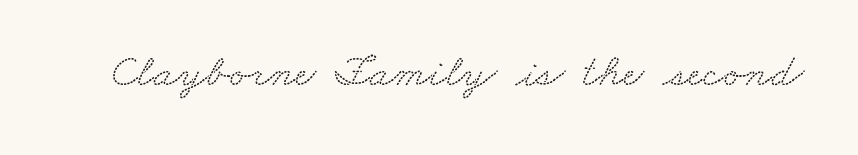
{"width": "wide", "stroke_contrast": "low", "x_height": "small", "monospaced": "no", "underline": "no", "letter_spacing": "normal", "letter_spacing_em": 0.0, "glyph_px": 46}
